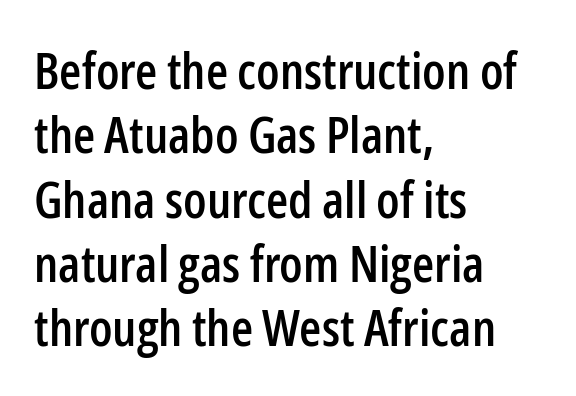
{"serif": "no", "italic": "no", "width": "condensed", "stroke_contrast": "low", "x_height": "medium", "monospaced": "no", "underline": "no", "align": "left", "line_spacing": "normal", "line_spacing_ratio": 1.26, "letter_spacing": "normal", "letter_spacing_em": 0.0, "glyph_px": 51}
